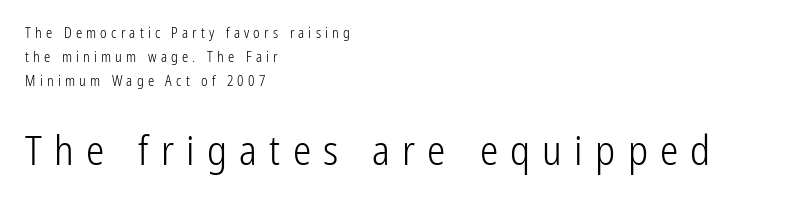
{"serif": "no", "italic": "no", "bold": "no", "weight": "light", "width": "condensed", "stroke_contrast": "low", "x_height": "medium", "monospaced": "no", "underline": "no", "align": "left", "line_spacing": "normal", "line_spacing_ratio": 1.7, "letter_spacing": "wide", "letter_spacing_em": 0.3, "larger_block": "second", "size_ratio": 2.93, "glyph_px": 41}
